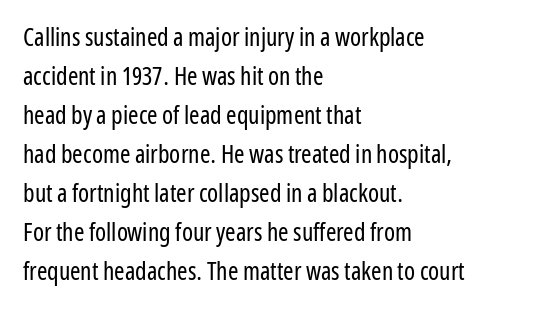
The space between consecutive lines is moderate. In terms of letterspacing, this is plain default setting. This rendering features lettering with no underline. Is the stroke heavy? The answer is a plain regular-or-lighter.
